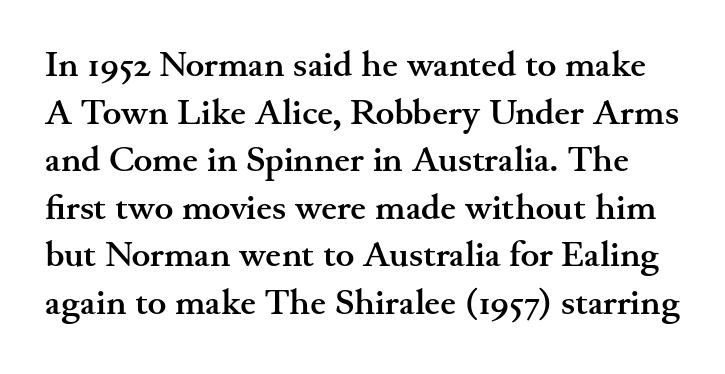
Letters rest on an invisible, unmarked baseline. Notice how thick the strokes are: this is what a full bold looks like. The rendering uses natural spacing where letterforms have individual widths. A roman cut, with each character standing at attention. What kind of face is this? One with serifs.
